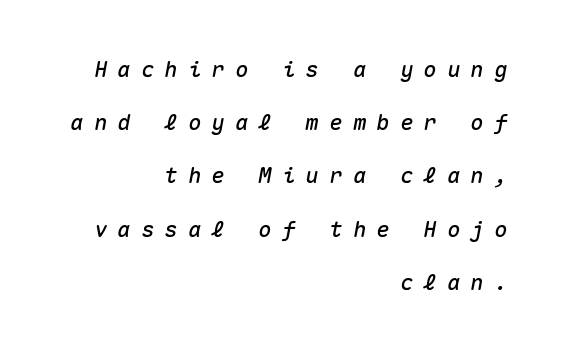
The image shows 22 px text type, italic (leaning right); set right-aligned, loose line spacing (2.42x), unusually wide letter spacing (+0.47 em), not underlined.
